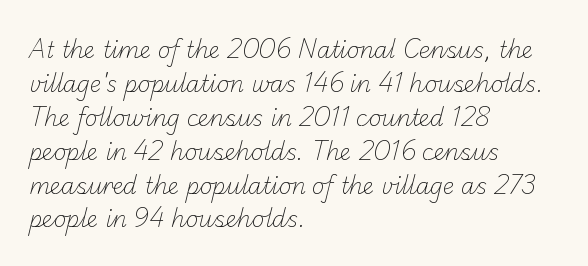
{"bold": "no", "underline": "no", "align": "left", "line_spacing": "normal", "line_spacing_ratio": 1.54, "letter_spacing": "normal", "letter_spacing_em": 0.0, "glyph_px": 22}
